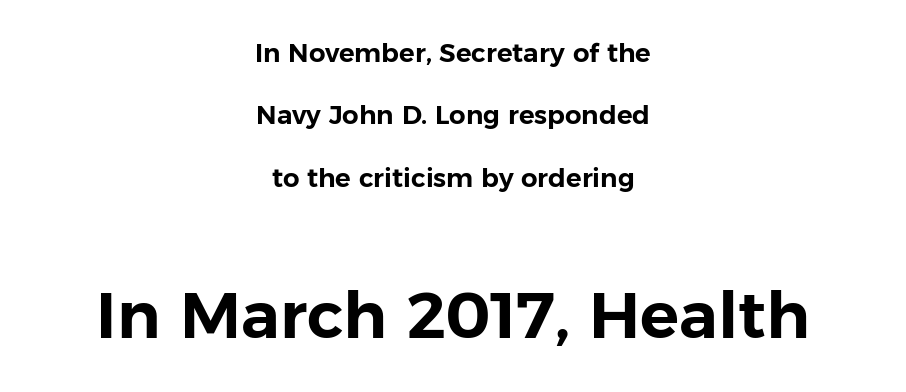
Q: Is the text italic (slanted)? A: No, it is upright.
Q: Is the typeface a serif or a sans-serif typeface? A: Sans-serif.
Q: Is the text underlined? A: No.
Q: How is the paragraph aligned? A: Centered.
Q: Is the spacing between letters normal or unusually wide? A: Normal.
Q: Is the spacing between lines tight, normal or loose? A: Loose.
Q: Which block of text is set in a larger size, the first (top) or the second (bottom)? A: The second (bottom) one.
Q: Width (condensed, normal, or wide)? A: Normal.
Q: Stroke contrast? A: Low.
Q: x-height? A: Medium.
Q: Monospaced? A: No.
